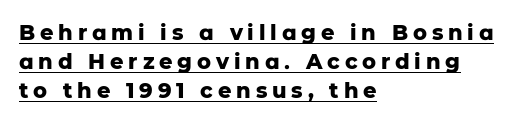
{"italic": "no", "bold": "yes", "underline": "yes", "align": "left", "line_spacing": "normal", "line_spacing_ratio": 1.38, "letter_spacing": "wide", "letter_spacing_em": 0.23, "glyph_px": 21}
